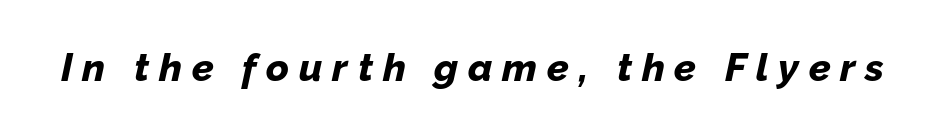
Q: Is the text bold? A: Yes.
Q: Is the text italic (slanted)? A: Yes, it leans right by about 12 degrees.
Q: Is the text underlined? A: No.
Q: Is the spacing between letters normal or unusually wide? A: Unusually wide.
Q: Width (condensed, normal, or wide)? A: Normal.
Q: Stroke contrast? A: Low.
Q: x-height? A: Medium.
Q: Monospaced? A: No.
